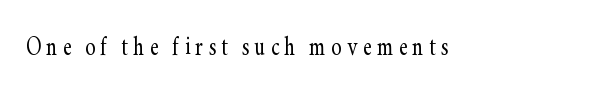
{"serif": "yes", "italic": "no", "bold": "no", "weight": "light", "width": "condensed", "stroke_contrast": "low", "x_height": "small", "monospaced": "no", "underline": "no", "glyph_px": 31}
